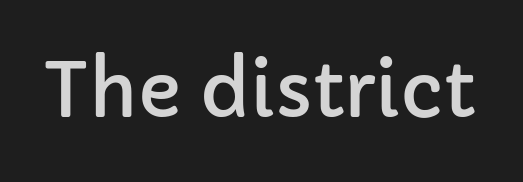
Characters follow at the spacing the type designer built in. Nobody drew a line under any word here. You can tell it's not italic because the verticals are truly vertical. The face used here is proportionally spaced, like ordinary book or web type. The designer went with a sans here, leaving each stem footless.
